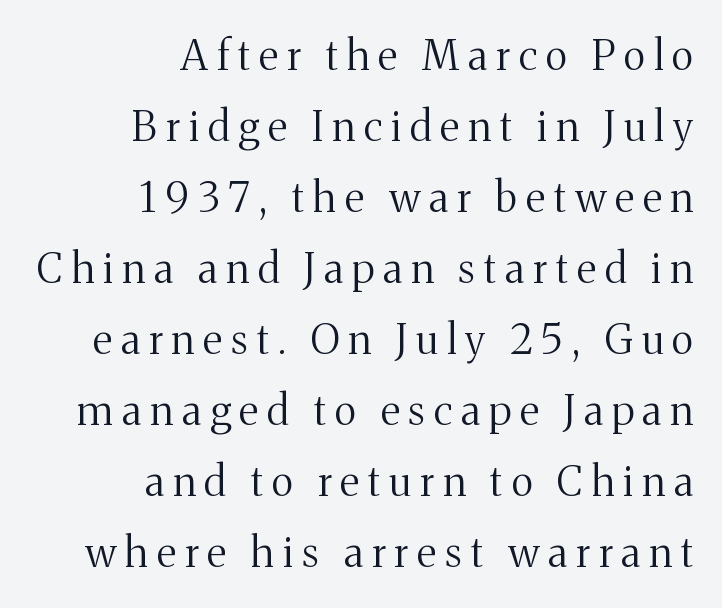
The image shows 41 px regular-weight serif type, upright; set right-aligned, line spacing 1.73x, unusually wide letter spacing (+0.22 em), not underlined; medium stroke contrast and a medium x-height.
